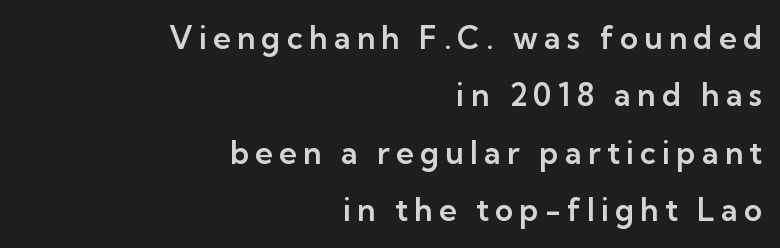
The image shows 31 px sans-serif type, upright; set right-aligned, line spacing 1.85x, unusually wide letter spacing (+0.2 em), not underlined; low stroke contrast and a medium x-height.
